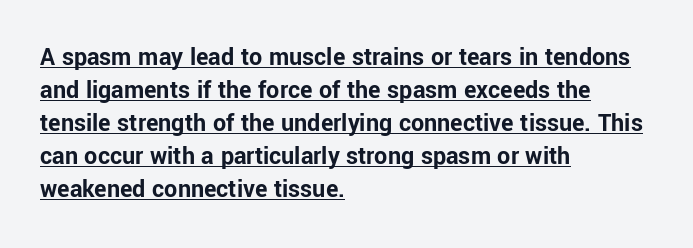
{"italic": "no", "bold": "yes", "underline": "yes", "align": "left", "line_spacing": "normal", "line_spacing_ratio": 1.27, "letter_spacing": "normal", "letter_spacing_em": 0.0, "glyph_px": 26}
